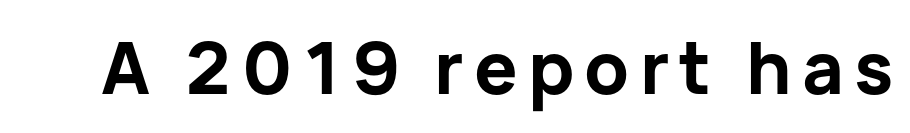
{"serif": "no", "italic": "no", "bold": "yes", "weight": "bold", "width": "normal", "stroke_contrast": "low", "x_height": "medium", "monospaced": "no", "underline": "no", "glyph_px": 72}
